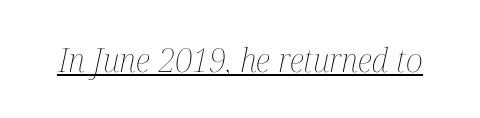
The image shows 33 px thin, condensed type, italic (leaning right); set normal letter spacing, underlined; medium stroke contrast and a medium x-height.
